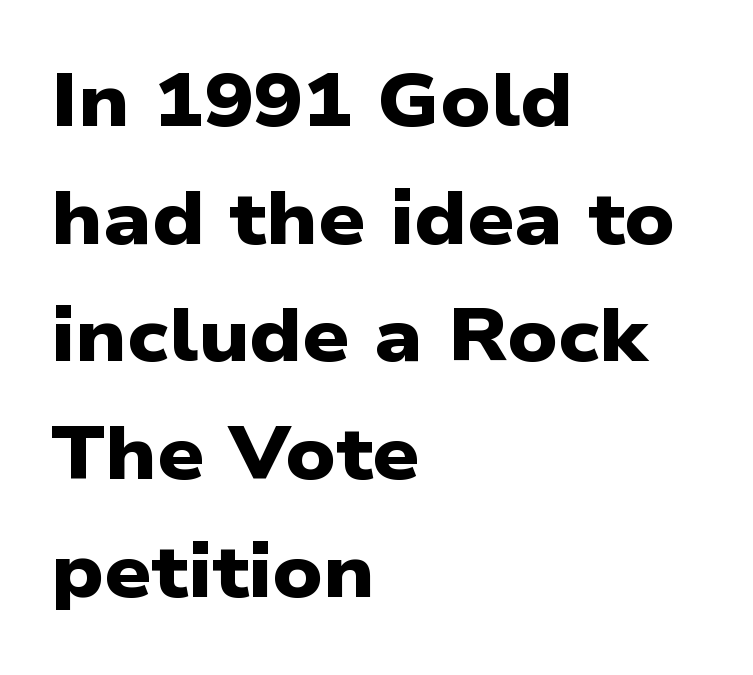
{"serif": "no", "bold": "yes", "weight": "heavy", "width": "wide", "stroke_contrast": "low", "x_height": "medium", "monospaced": "no", "underline": "no", "align": "left", "line_spacing": "normal", "line_spacing_ratio": 1.59, "letter_spacing": "normal", "letter_spacing_em": 0.0, "glyph_px": 74}
